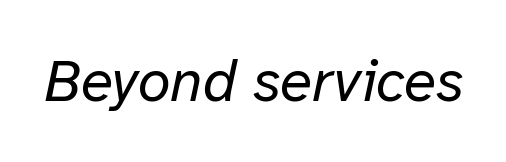
The image shows 59 px regular-weight type, italic (leaning right); set normal letter spacing, not underlined; low stroke contrast and a medium x-height.
